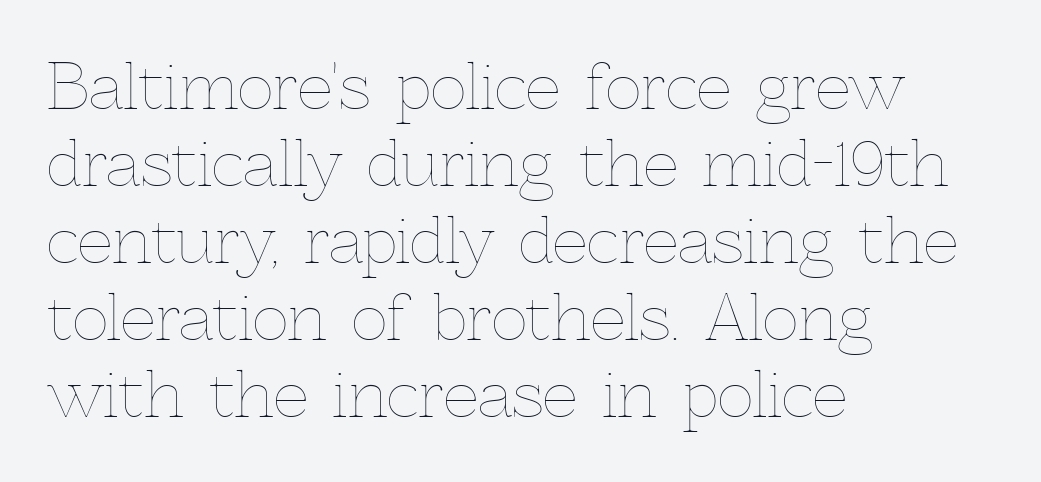
The image shows 62 px thin type, upright; set left-aligned, line spacing 1.24x, normal letter spacing, not underlined; a medium x-height.
